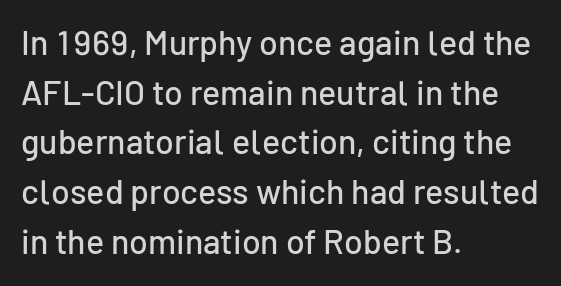
Q: Is the text italic (slanted)? A: No, it is upright.
Q: Is the typeface a serif or a sans-serif typeface? A: Sans-serif.
Q: Is the text underlined? A: No.
Q: How is the paragraph aligned? A: Left-aligned.
Q: Is the spacing between letters normal or unusually wide? A: Normal.
Q: Is the spacing between lines tight, normal or loose? A: Normal.
Q: Width (condensed, normal, or wide)? A: Normal.
Q: Stroke contrast? A: Low.
Q: x-height? A: Medium.
Q: Monospaced? A: No.
